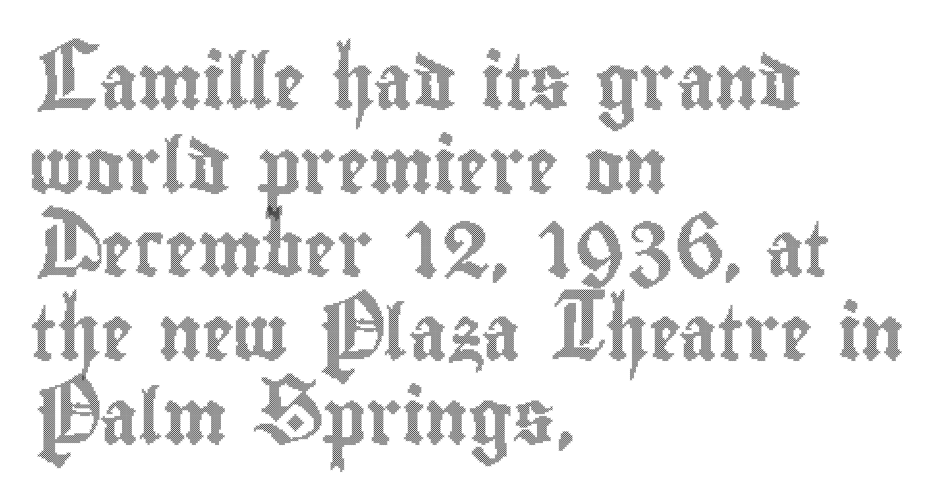
Q: Is the text italic (slanted)? A: No, it is upright.
Q: Is the text underlined? A: No.
Q: How is the paragraph aligned? A: Left-aligned.
Q: Is the spacing between letters normal or unusually wide? A: Normal.
Q: Is the spacing between lines tight, normal or loose? A: Normal.
Q: Width (condensed, normal, or wide)? A: Condensed.
Q: x-height? A: Small.
Q: Monospaced? A: No.
